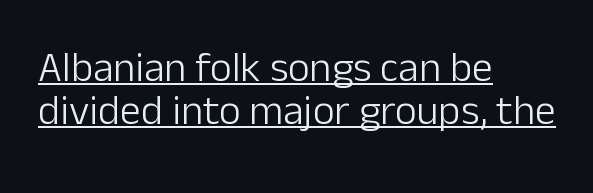
Q: Is the text bold? A: No.
Q: Is the text italic (slanted)? A: No, it is upright.
Q: Is the typeface a serif or a sans-serif typeface? A: Sans-serif.
Q: Is the text underlined? A: Yes.
Q: How is the paragraph aligned? A: Left-aligned.
Q: Is the spacing between letters normal or unusually wide? A: Normal.
Q: Is the spacing between lines tight, normal or loose? A: Tight.
Q: Width (condensed, normal, or wide)? A: Normal.
Q: Stroke contrast? A: Low.
Q: x-height? A: Medium.
Q: Monospaced? A: No.
